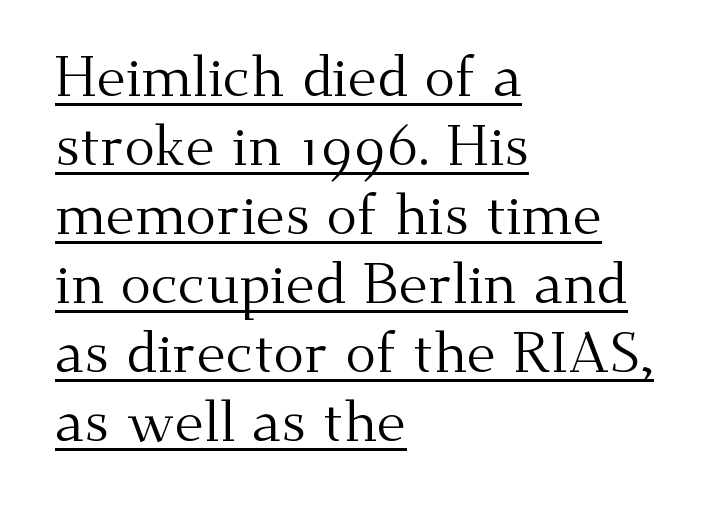
{"serif": "yes", "italic": "no", "bold": "no", "weight": "regular", "width": "normal", "stroke_contrast": "medium", "x_height": "small", "monospaced": "no", "underline": "yes", "align": "left", "line_spacing_ratio": 1.21, "letter_spacing": "normal", "letter_spacing_em": 0.0, "glyph_px": 57}
